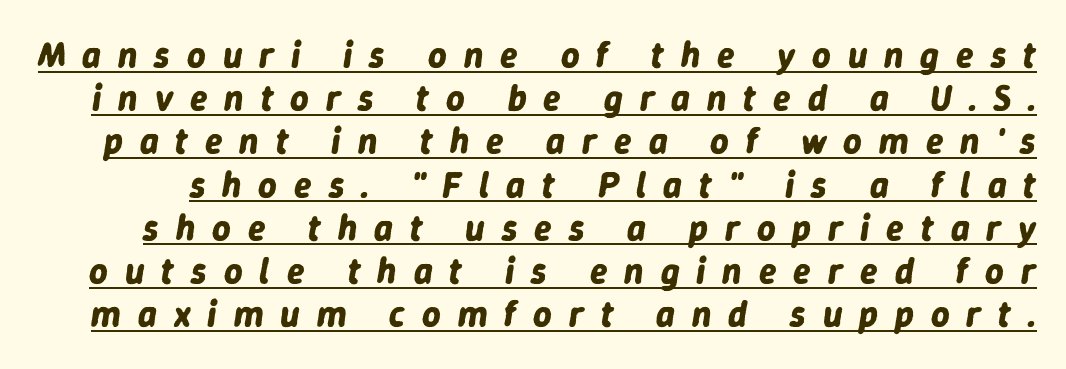
The characters look thick and weighty, a clear bold. Tall strokes in this sample are angled rather than plumb. This is underlined copy, the kind a proofreader might mark for attention. Short note: letters widely spaced. These lines are rendered in a variable-pitch font.
